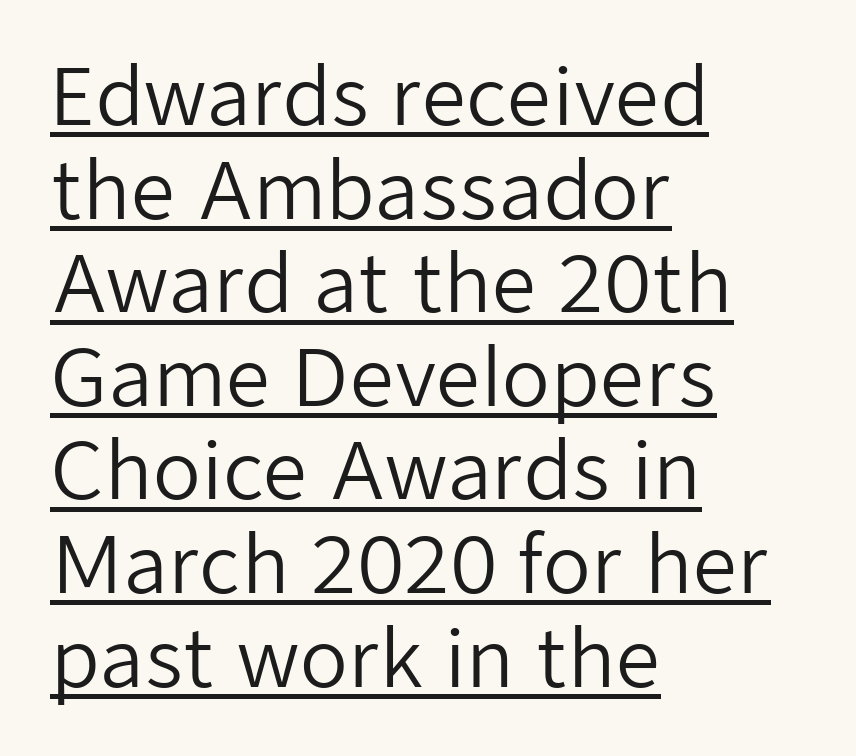
Think of a printed novel: that variable character pitch is what you see here. Every row of glyphs begins at an identical x-position on the left. Glyph-to-glyph distance matches everyday printed text. Typographically, this falls in the sans-serif category. The lettering holds an erect, upright posture throughout. The lettering is marked with a stroke running underneath it.
